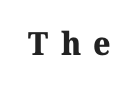
Typographically, this falls in the serif category. The words here are not underlined. Think of a printed novel: that variable character pitch is what you see here. In terms of weight, the rendering is a true, heavy bold. Is the letter spacing exaggerated? Yes — the characters are pushed far apart.
